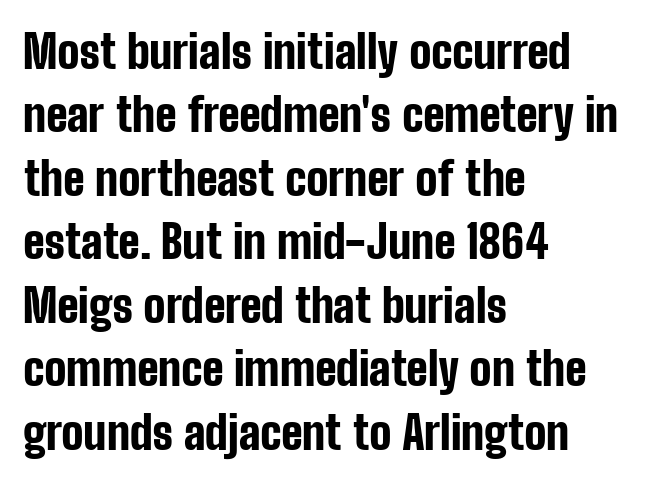
Teacher's note: observe the even left margin — that is flush-left alignment. The typography opts for an upright posture over an oblique one. The rendering uses natural spacing where letterforms have individual widths. Horizontal bands of white between lines are of average thickness. Look at the bottom of the vertical strokes: they stop flat, with no serifs. Has an underline been added? It has not.
